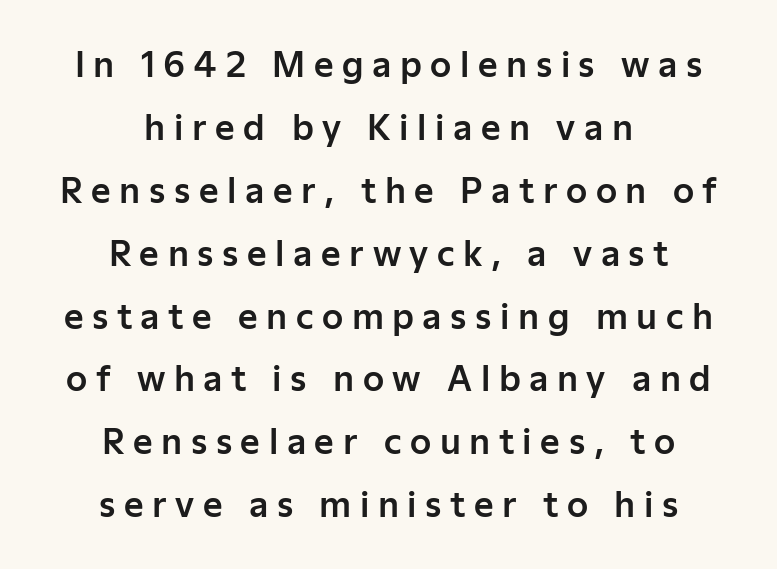
The image shows 34 px sans-serif type, upright; set centered, line spacing 1.85x, unusually wide letter spacing (+0.25 em), not underlined; low stroke contrast and a medium x-height.
